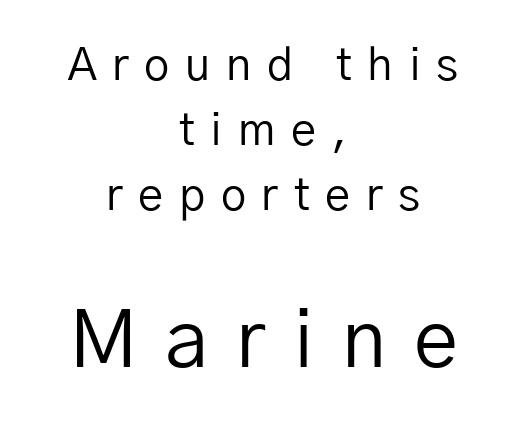
{"serif": "no", "italic": "no", "bold": "no", "weight": "regular", "width": "normal", "stroke_contrast": "low", "x_height": "medium", "monospaced": "no", "underline": "no", "align": "center", "line_spacing": "normal", "line_spacing_ratio": 1.45, "letter_spacing": "wide", "letter_spacing_em": 0.35, "larger_block": "second", "size_ratio": 1.76, "glyph_px": 79}
